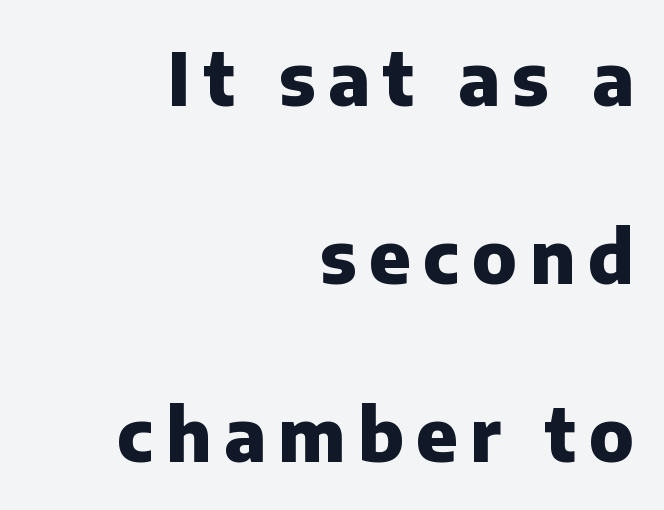
{"serif": "no", "italic": "no", "bold": "yes", "weight": "heavy", "width": "normal", "stroke_contrast": "low", "x_height": "medium", "monospaced": "no", "underline": "no", "align": "right", "line_spacing": "loose", "line_spacing_ratio": 2.44, "glyph_px": 73}
